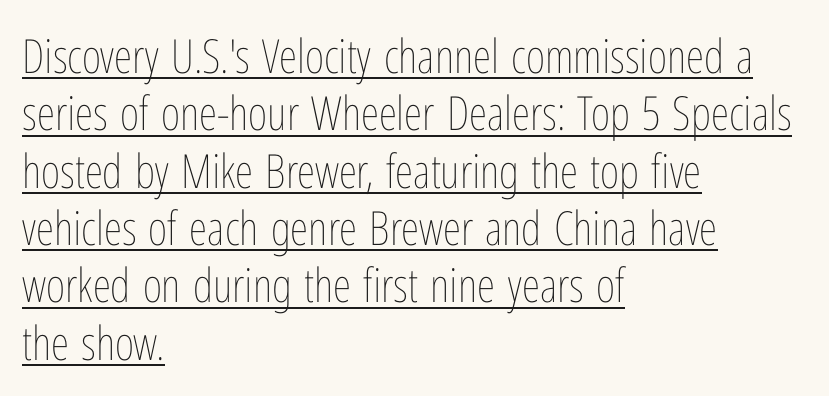
Q: Is the text bold? A: No.
Q: Is the text italic (slanted)? A: No, it is upright.
Q: Is the text underlined? A: Yes.
Q: How is the paragraph aligned? A: Left-aligned.
Q: Is the spacing between letters normal or unusually wide? A: Normal.
Q: Width (condensed, normal, or wide)? A: Condensed.
Q: Stroke contrast? A: Low.
Q: x-height? A: Medium.
Q: Monospaced? A: No.
